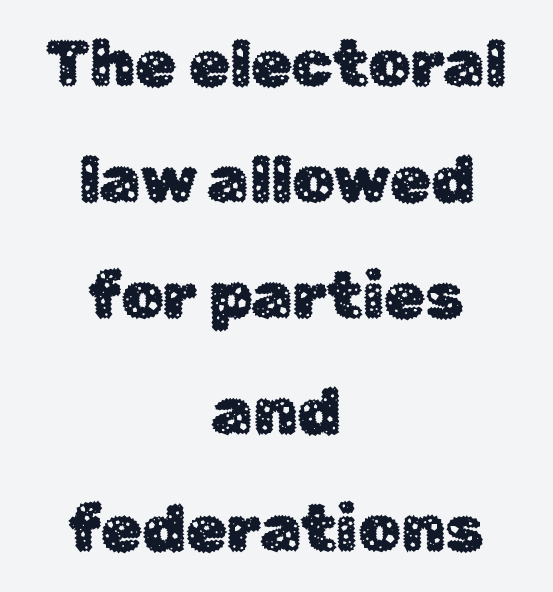
{"serif": "no", "italic": "no", "width": "normal", "stroke_contrast": "low", "x_height": "medium", "monospaced": "no", "underline": "no", "align": "center", "line_spacing_ratio": 1.76, "letter_spacing": "normal", "letter_spacing_em": 0.0, "glyph_px": 66}
